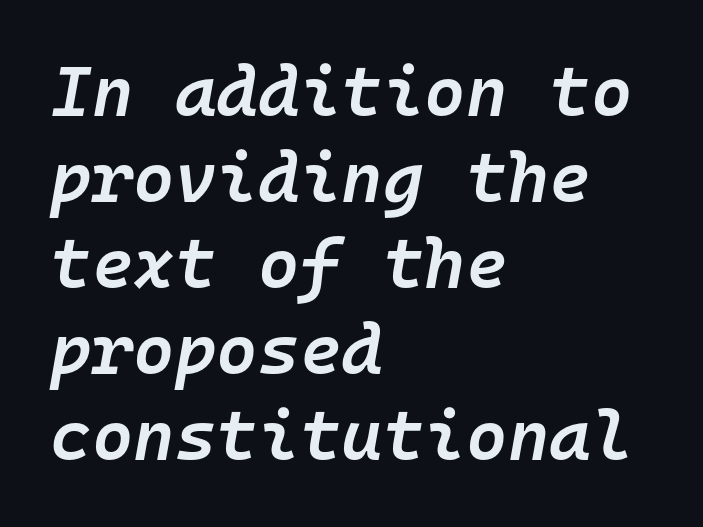
Q: Is the text bold? A: Semi-bold.
Q: Is the text italic (slanted)? A: Yes, it leans right by about 10 degrees.
Q: Is the text underlined? A: No.
Q: How is the paragraph aligned? A: Left-aligned.
Q: Is the spacing between letters normal or unusually wide? A: Normal.
Q: Width (condensed, normal, or wide)? A: Normal.
Q: Stroke contrast? A: Low.
Q: x-height? A: Medium.
Q: Monospaced? A: Yes.
